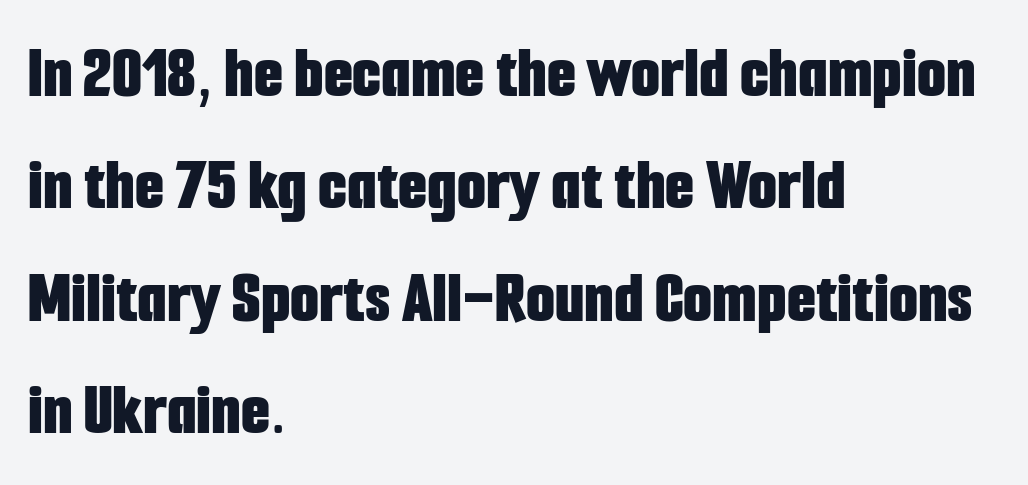
{"serif": "no", "italic": "no", "bold": "yes", "weight": "bold", "width": "condensed", "stroke_contrast": "low", "x_height": "medium", "monospaced": "no", "underline": "no", "align": "left", "line_spacing": "normal", "line_spacing_ratio": 1.5, "letter_spacing": "normal", "letter_spacing_em": 0.0, "glyph_px": 75}
